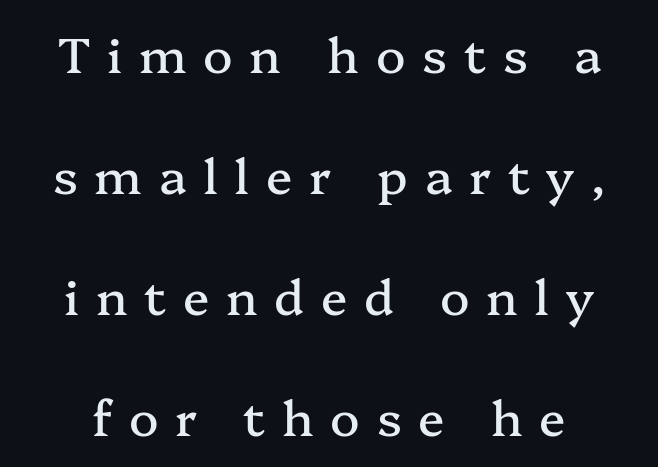
Q: Is the text italic (slanted)? A: No, it is upright.
Q: Is the typeface a serif or a sans-serif typeface? A: Serif.
Q: Is the text underlined? A: No.
Q: How is the paragraph aligned? A: Centered.
Q: Is the spacing between letters normal or unusually wide? A: Unusually wide.
Q: Is the spacing between lines tight, normal or loose? A: Loose.
Q: Width (condensed, normal, or wide)? A: Normal.
Q: Stroke contrast? A: Medium.
Q: x-height? A: Medium.
Q: Monospaced? A: No.
